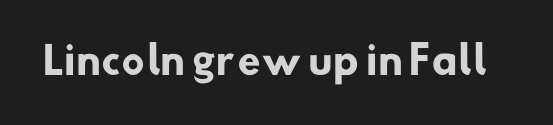
Q: Is the text bold? A: Yes.
Q: Is the typeface a serif or a sans-serif typeface? A: Sans-serif.
Q: Is the text underlined? A: No.
Q: Is the spacing between letters normal or unusually wide? A: Normal.
Q: Width (condensed, normal, or wide)? A: Normal.
Q: Stroke contrast? A: Low.
Q: x-height? A: Small.
Q: Monospaced? A: No.
